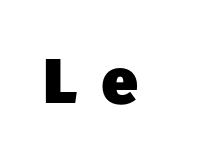
The image shows 63 px heavy sans-serif type; set unusually wide letter spacing (+0.4 em), not underlined; low stroke contrast and a medium x-height.
